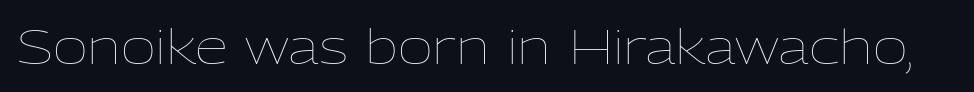
{"italic": "no", "bold": "no", "weight": "thin", "width": "normal", "stroke_contrast": "low", "x_height": "medium", "monospaced": "no", "underline": "no", "letter_spacing": "normal", "letter_spacing_em": 0.0, "glyph_px": 48}
